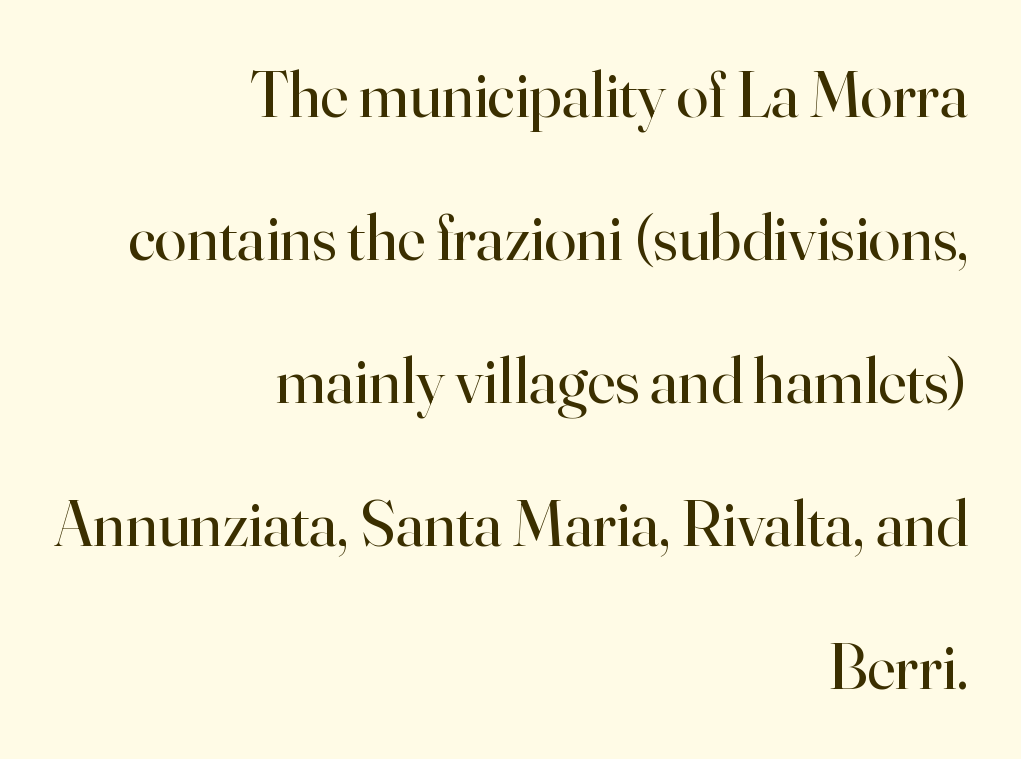
These glyphs show unthickened strokes, regular width or finer. Ascenders rise straight up at ninety degrees. Honestly, there is no underline to notice here at all. Does the leading feel generous? Absolutely, it's lavish.
